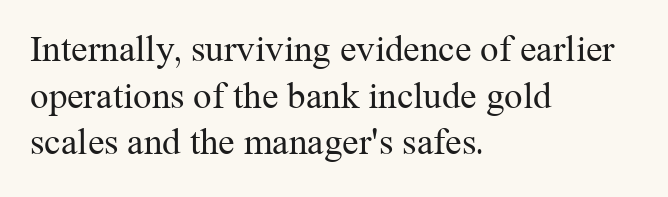
The rendering uses a moderate line-height, typical for paragraphs. The tracking reads as untouched default to a designer's eye. Honestly, there is no underline to notice here at all. Each letter keeps its own natural width here, so spacing adapts to shape. The lines are quadded left. Serif or sans? Serif — the stroke terminals have little feet.
